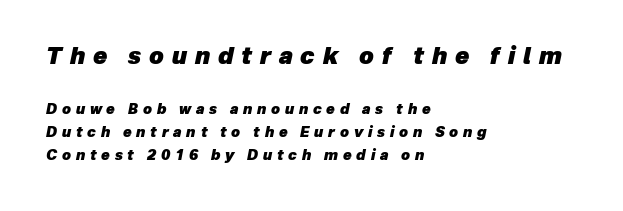
Check the space under the baseline: it is left empty. The block of text has a typical density, with ordinary space between rows. In this sample the first text group is rendered at the bigger scale. In terms of letterspacing, this is a distinctly airy, spread setting.
